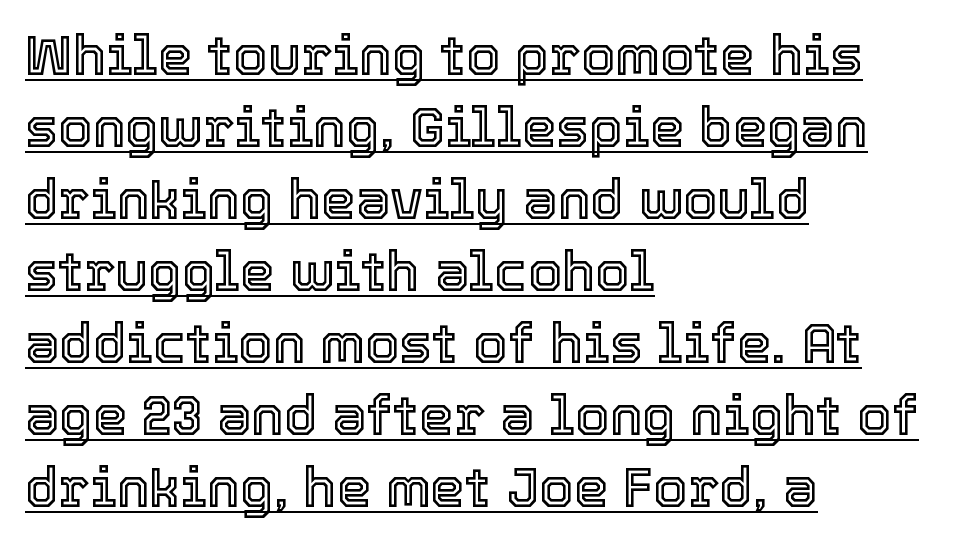
Think of a printed novel: that variable character pitch is what you see here. The tracking reads as untouched default to a designer's eye. A baseline rule has been typeset under these characters. Evenly set lines give the paragraph a standard silhouette.
